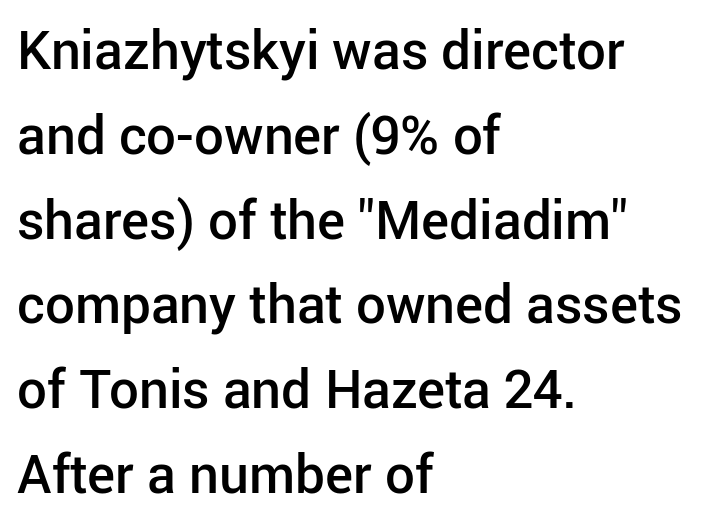
Q: Is the text bold? A: Semi-bold.
Q: Is the text italic (slanted)? A: No, it is upright.
Q: Is the typeface a serif or a sans-serif typeface? A: Sans-serif.
Q: Is the text underlined? A: No.
Q: How is the paragraph aligned? A: Left-aligned.
Q: Is the spacing between letters normal or unusually wide? A: Normal.
Q: Is the spacing between lines tight, normal or loose? A: Normal.
Q: Width (condensed, normal, or wide)? A: Normal.
Q: Stroke contrast? A: Low.
Q: x-height? A: Medium.
Q: Monospaced? A: No.
